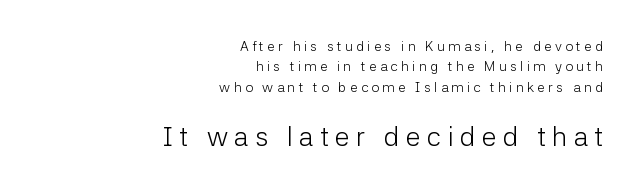
The image shows 27 px text type, upright; set right-aligned, normal line spacing (1.46x), unusually wide letter spacing (+0.23 em), not underlined; the second (bottom) block is 1.93x larger.
